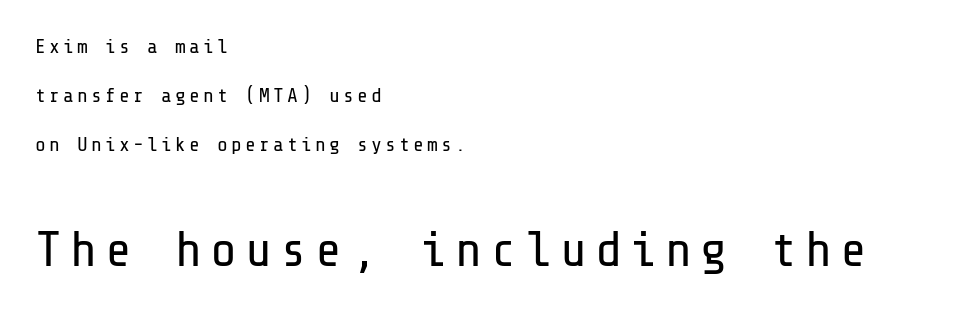
Q: Is the text bold? A: No.
Q: Is the text italic (slanted)? A: No, it is upright.
Q: Is the typeface a serif or a sans-serif typeface? A: Sans-serif.
Q: Is the text underlined? A: No.
Q: How is the paragraph aligned? A: Left-aligned.
Q: Is the spacing between lines tight, normal or loose? A: Loose.
Q: Which block of text is set in a larger size, the first (top) or the second (bottom)? A: The second (bottom) one.
Q: Width (condensed, normal, or wide)? A: Normal.
Q: Stroke contrast? A: Low.
Q: x-height? A: Medium.
